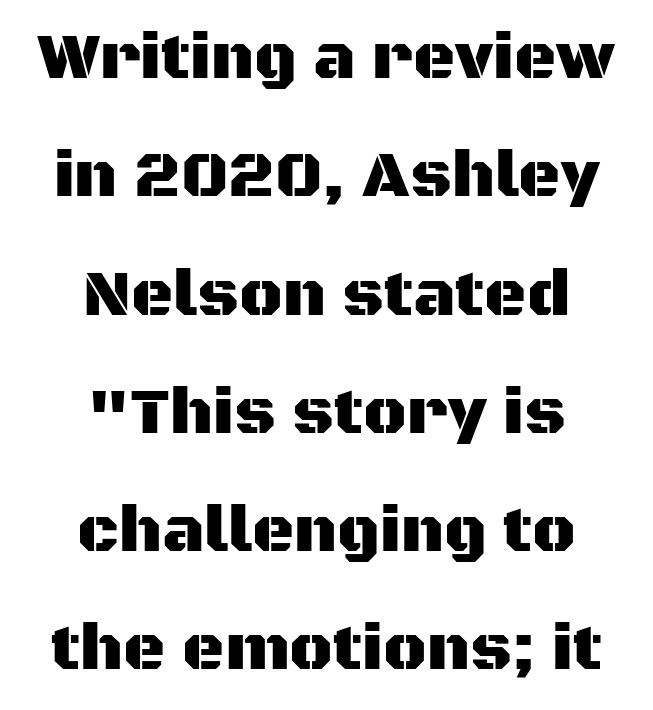
Think of a printed novel: that variable character pitch is what you see here. The letters stand straight up with perfectly vertical stems. Decoration check: the copy has no underline. A typesetter would label this face a sans.
